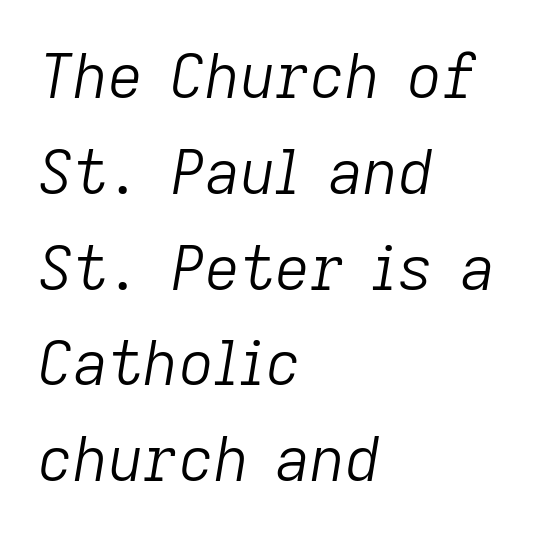
{"italic": "yes", "lean": "right", "slant_degrees": 9, "bold": "no", "weight": "light", "width": "normal", "stroke_contrast": "low", "x_height": "medium", "monospaced": "no", "underline": "no", "align": "left", "line_spacing": "normal", "line_spacing_ratio": 1.57, "letter_spacing": "normal", "letter_spacing_em": 0.0, "glyph_px": 61}
